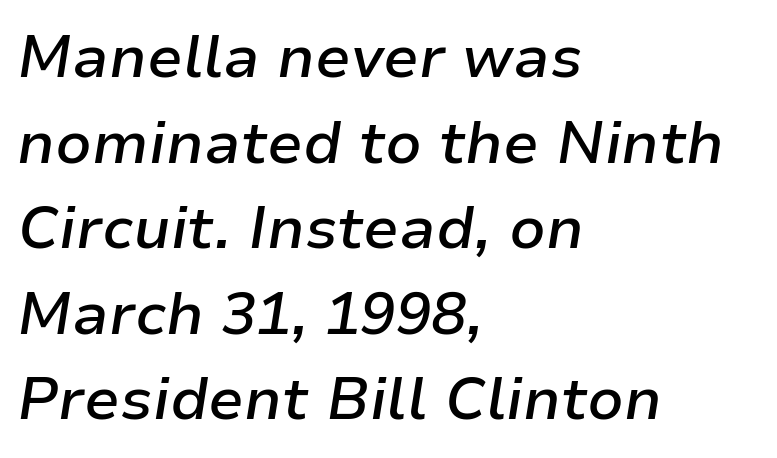
Q: Is the text bold? A: Semi-bold.
Q: Is the text italic (slanted)? A: Yes, it leans right by about 9 degrees.
Q: Is the text underlined? A: No.
Q: How is the paragraph aligned? A: Left-aligned.
Q: Is the spacing between letters normal or unusually wide? A: Normal.
Q: Is the spacing between lines tight, normal or loose? A: Normal.
Q: Width (condensed, normal, or wide)? A: Normal.
Q: Stroke contrast? A: Low.
Q: x-height? A: Medium.
Q: Monospaced? A: No.
